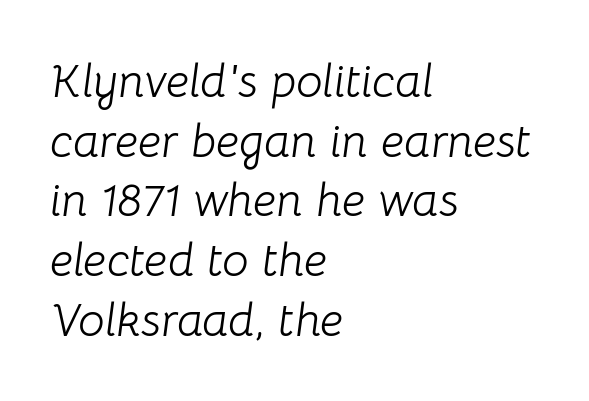
{"italic": "yes", "lean": "right", "slant_degrees": 8, "bold": "no", "weight": "light", "width": "normal", "stroke_contrast": "low", "x_height": "medium", "monospaced": "no", "underline": "no", "align": "left", "line_spacing": "normal", "line_spacing_ratio": 1.27, "letter_spacing": "normal", "letter_spacing_em": 0.0, "glyph_px": 47}
